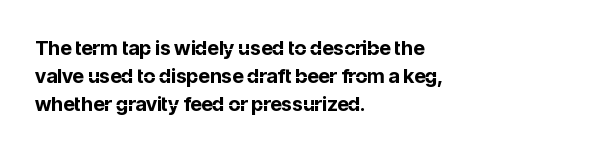
{"italic": "no", "bold": "yes", "underline": "no", "align": "left", "line_spacing": "normal", "line_spacing_ratio": 1.4, "letter_spacing": "normal", "letter_spacing_em": 0.0, "glyph_px": 20}
